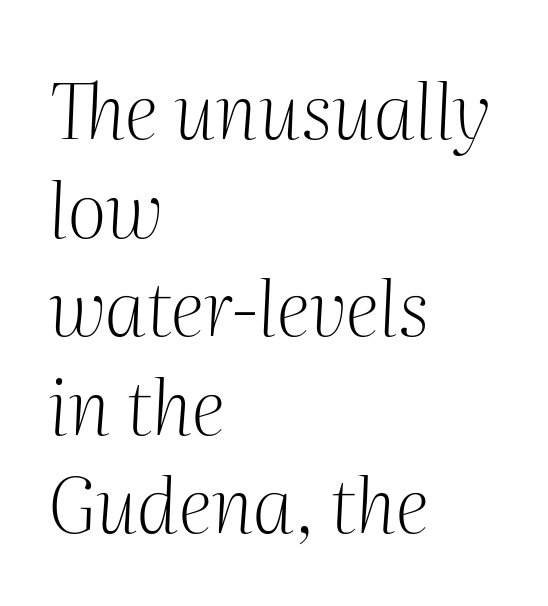
Left-aligned paragraph, ragged on the right. Posture: slanted. Each letter keeps its own natural width here, so spacing adapts to shape. In terms of leading, this rendering sits right in the middle.
